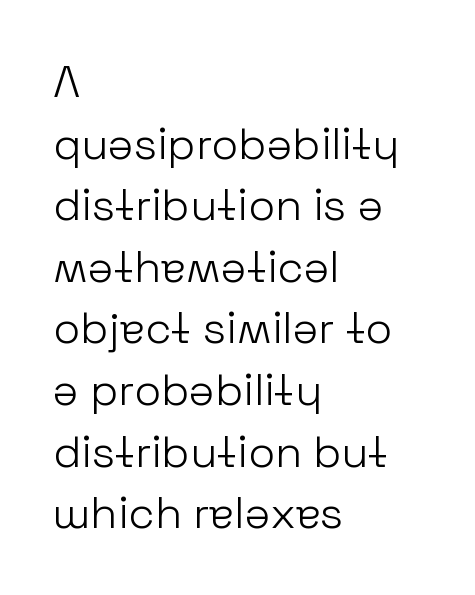
Q: Is the text bold? A: No.
Q: Is the text italic (slanted)? A: No, it is upright.
Q: Is the typeface a serif or a sans-serif typeface? A: Sans-serif.
Q: Is the text underlined? A: No.
Q: How is the paragraph aligned? A: Left-aligned.
Q: Is the spacing between letters normal or unusually wide? A: Normal.
Q: Is the spacing between lines tight, normal or loose? A: Normal.
Q: Width (condensed, normal, or wide)? A: Normal.
Q: Stroke contrast? A: Low.
Q: x-height? A: Medium.
Q: Monospaced? A: No.
